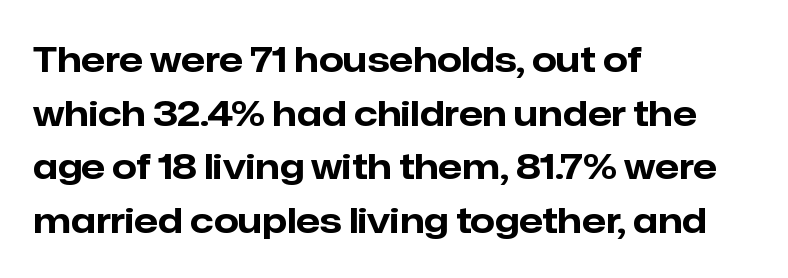
Each new line begins a customary step beneath the previous one. Ordinary non-slanted type is in use. Heavy, bold letterforms. Short and long lines alike share a common starting point at left. Descenders are the only things crossing below the line.
